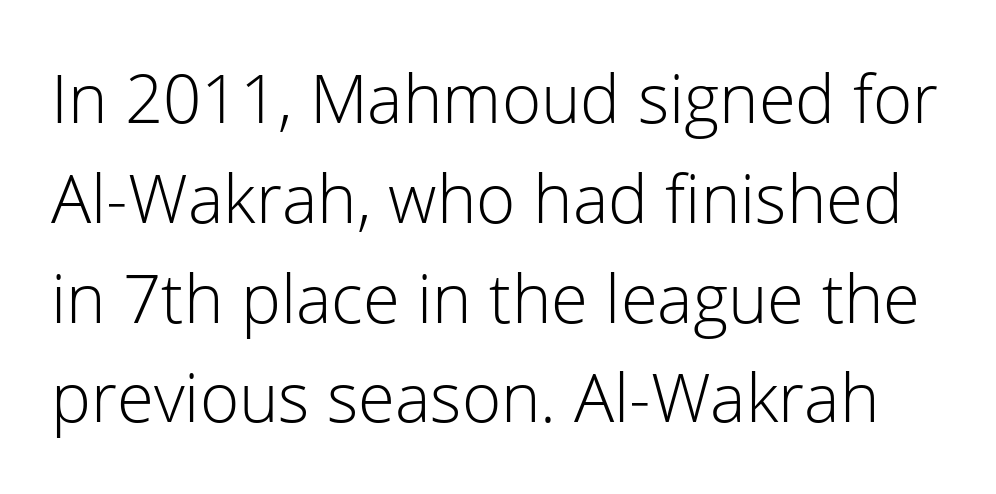
Q: Is the text bold? A: No.
Q: Is the text italic (slanted)? A: No, it is upright.
Q: Is the typeface a serif or a sans-serif typeface? A: Sans-serif.
Q: Is the text underlined? A: No.
Q: Is the spacing between letters normal or unusually wide? A: Normal.
Q: Is the spacing between lines tight, normal or loose? A: Normal.
Q: Width (condensed, normal, or wide)? A: Normal.
Q: Stroke contrast? A: Low.
Q: x-height? A: Medium.
Q: Monospaced? A: No.
